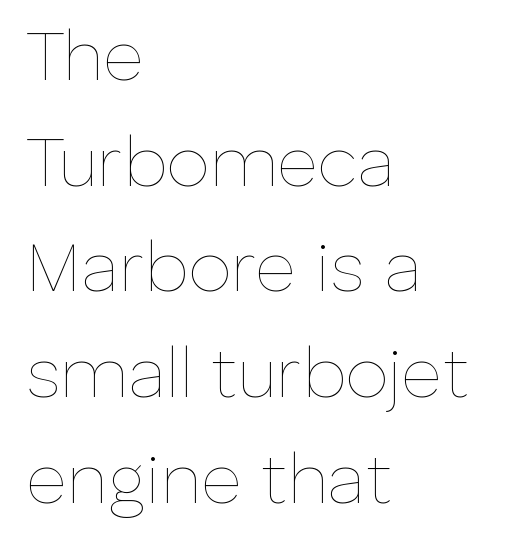
The image shows 70 px thin type, upright; set left-aligned, normal line spacing (1.51x), normal letter spacing, not underlined; low stroke contrast and a medium x-height.
